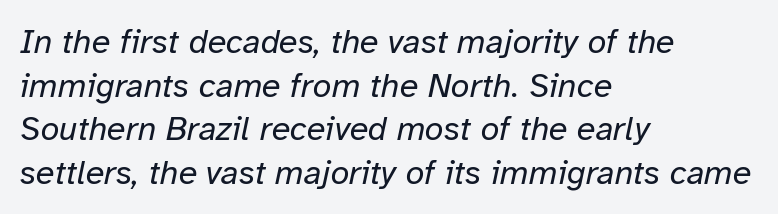
The image shows 34 px regular-weight type, italic (leaning right); set left-aligned, normal line spacing (1.28x), normal letter spacing, not underlined; low stroke contrast and a medium x-height.
